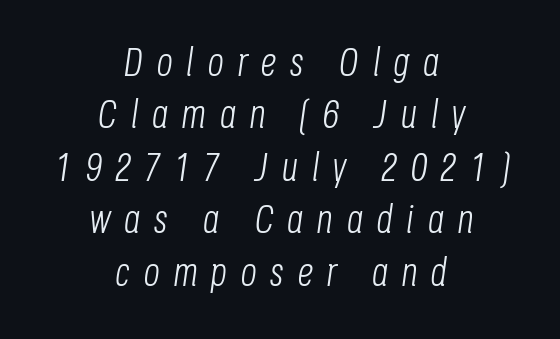
Leftover space on each line is divided equally before and after the words. The tracking jumps out immediately: characters are airy and widely separated. The strokes are not fattened; the text isn't bold. Check under the words: just untouched page. Characters are canted at an angle relative to the baseline's perpendicular. These lines are rendered in a variable-pitch font.
